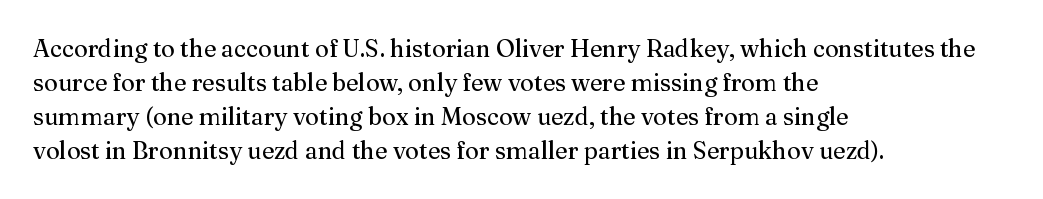
The image shows 24 px text type, upright; set left-aligned, normal line spacing (1.41x), normal letter spacing, not underlined.
